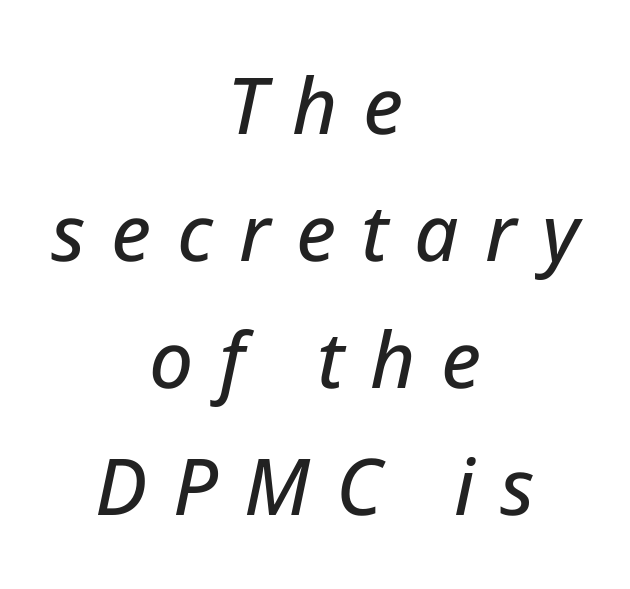
{"italic": "yes", "lean": "right", "slant_degrees": 12, "width": "normal", "stroke_contrast": "low", "x_height": "medium", "monospaced": "no", "underline": "no", "align": "center", "line_spacing": "normal", "line_spacing_ratio": 1.63, "letter_spacing": "wide", "letter_spacing_em": 0.33, "glyph_px": 78}
